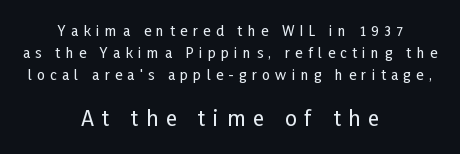
{"italic": "no", "underline": "no", "align": "center", "line_spacing": "normal", "line_spacing_ratio": 1.56, "letter_spacing": "wide", "letter_spacing_em": 0.38, "larger_block": "second", "size_ratio": 1.5, "glyph_px": 21}
